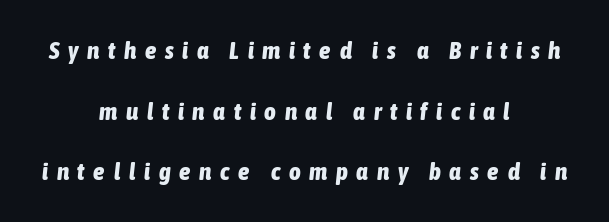
{"italic": "yes", "lean": "right", "slant_degrees": 6, "bold": "yes", "underline": "no", "align": "center", "line_spacing": "loose", "line_spacing_ratio": 2.43, "letter_spacing": "wide", "letter_spacing_em": 0.35, "glyph_px": 25}
